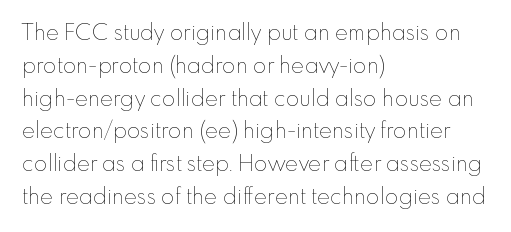
Q: Is the text bold? A: No.
Q: Is the text italic (slanted)? A: No, it is upright.
Q: Is the text underlined? A: No.
Q: How is the paragraph aligned? A: Left-aligned.
Q: Is the spacing between letters normal or unusually wide? A: Normal.
Q: Is the spacing between lines tight, normal or loose? A: Normal.
